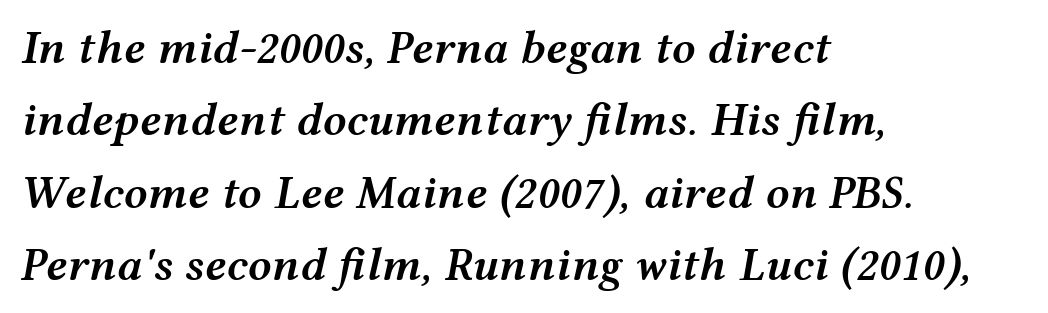
Q: Is the text bold? A: Semi-bold.
Q: Is the text italic (slanted)? A: Yes, it leans right by about 12 degrees.
Q: Is the text underlined? A: No.
Q: How is the paragraph aligned? A: Left-aligned.
Q: Is the spacing between letters normal or unusually wide? A: Normal.
Q: Is the spacing between lines tight, normal or loose? A: Normal.
Q: Width (condensed, normal, or wide)? A: Wide.
Q: Stroke contrast? A: Medium.
Q: x-height? A: Medium.
Q: Monospaced? A: No.
